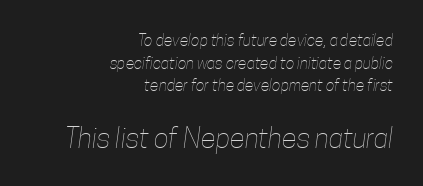
The compositor pushed each line to the right boundary. These glyphs show unthickened strokes, regular width or finer. The passage shown is typed in a proportional face where columns would drift. Two sizes are in play, and the larger belongs to the second block. The string is rendered with underlining switched off. Words appear dense and cohesive because spacing is normal.
